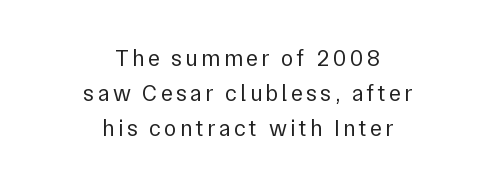
Q: Is the text bold? A: No.
Q: Is the text italic (slanted)? A: No, it is upright.
Q: Is the text underlined? A: No.
Q: How is the paragraph aligned? A: Centered.
Q: Is the spacing between lines tight, normal or loose? A: Normal.
